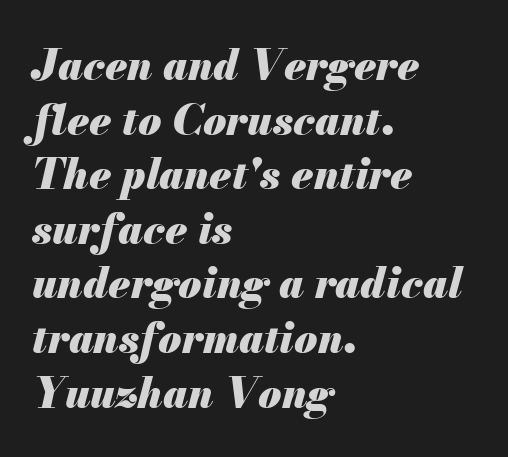
Q: Is the text bold? A: Yes.
Q: Is the text italic (slanted)? A: Yes, it leans right by about 13 degrees.
Q: Is the text underlined? A: No.
Q: How is the paragraph aligned? A: Left-aligned.
Q: Is the spacing between letters normal or unusually wide? A: Normal.
Q: Is the spacing between lines tight, normal or loose? A: Normal.
Q: Width (condensed, normal, or wide)? A: Normal.
Q: Stroke contrast? A: Medium.
Q: x-height? A: Small.
Q: Monospaced? A: No.
